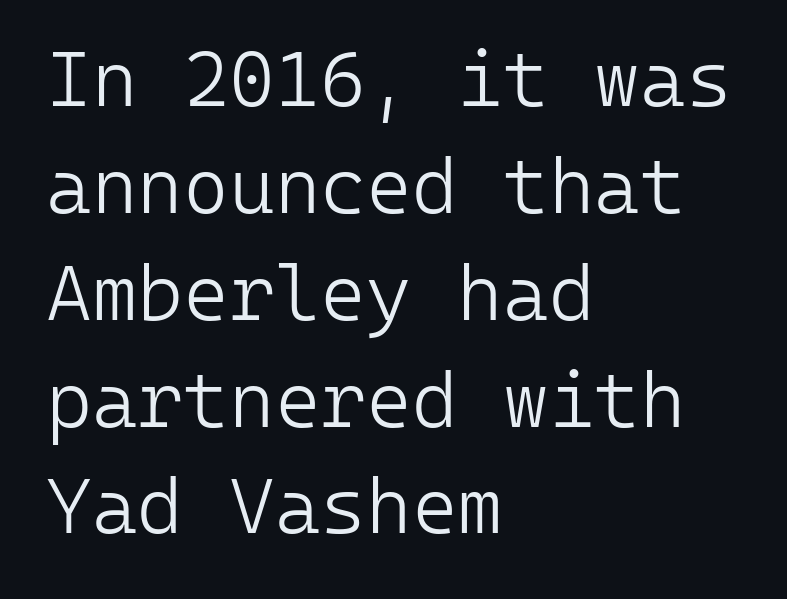
Q: Is the text bold? A: No.
Q: Is the text italic (slanted)? A: No, it is upright.
Q: Is the typeface a serif or a sans-serif typeface? A: Sans-serif.
Q: Is the text underlined? A: No.
Q: How is the paragraph aligned? A: Left-aligned.
Q: Is the spacing between letters normal or unusually wide? A: Normal.
Q: Is the spacing between lines tight, normal or loose? A: Normal.
Q: Width (condensed, normal, or wide)? A: Normal.
Q: Stroke contrast? A: Low.
Q: x-height? A: Medium.
Q: Monospaced? A: Yes.
